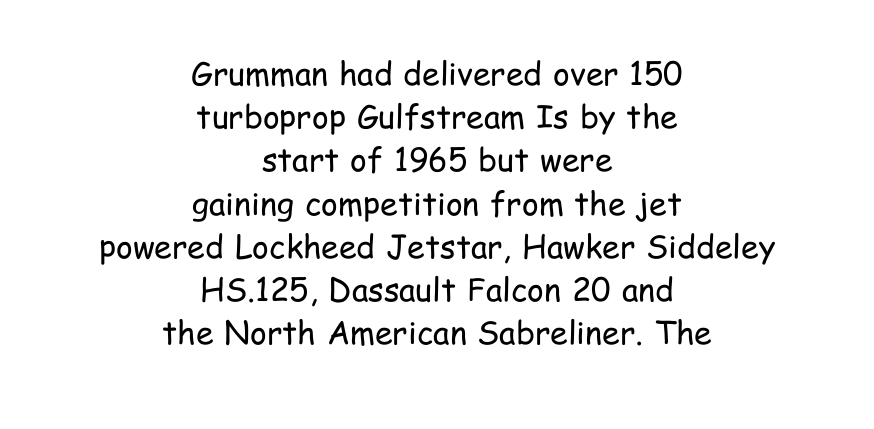
Q: Is the text bold? A: No.
Q: Is the text italic (slanted)? A: No, it is upright.
Q: Is the typeface a serif or a sans-serif typeface? A: Sans-serif.
Q: Is the text underlined? A: No.
Q: How is the paragraph aligned? A: Centered.
Q: Is the spacing between letters normal or unusually wide? A: Normal.
Q: Is the spacing between lines tight, normal or loose? A: Normal.
Q: Width (condensed, normal, or wide)? A: Condensed.
Q: Stroke contrast? A: Low.
Q: x-height? A: Medium.
Q: Monospaced? A: No.
